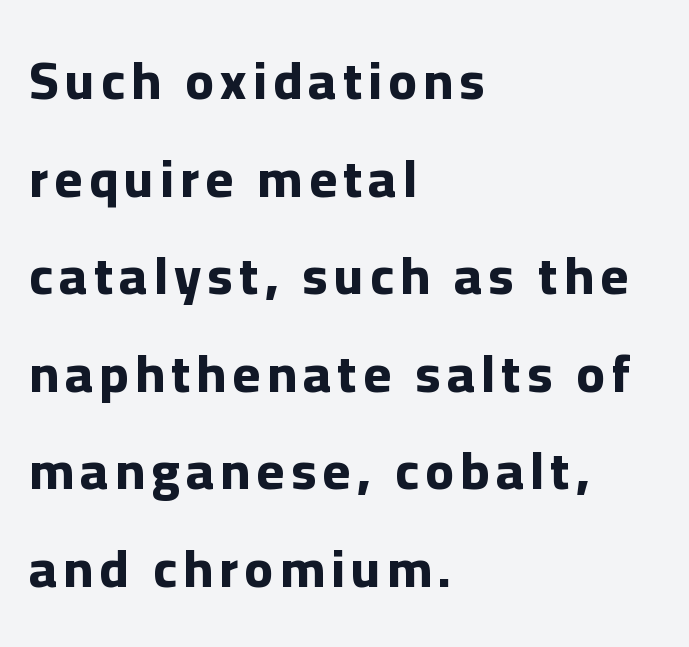
The image shows 53 px bold sans-serif type, upright; set left-aligned, line spacing 1.84x, not underlined; low stroke contrast and a medium x-height.
